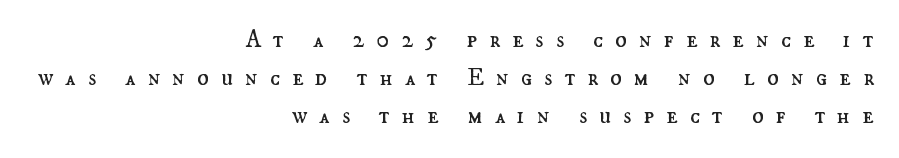
{"italic": "no", "bold": "no", "underline": "no", "align": "right", "line_spacing": "normal", "line_spacing_ratio": 1.59, "letter_spacing": "wide", "letter_spacing_em": 0.5, "glyph_px": 24}
